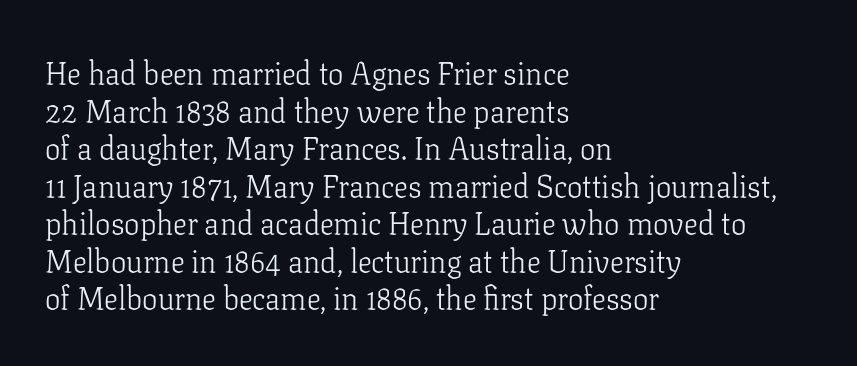
A typesetter would mark this as roman, not italic. This sample has the flowing, uneven cadence of proportional lettering. Unbolded letterforms with no extra heft. The passage is arranged the way most books set body copy — flush left. This sample uses a serif face.
